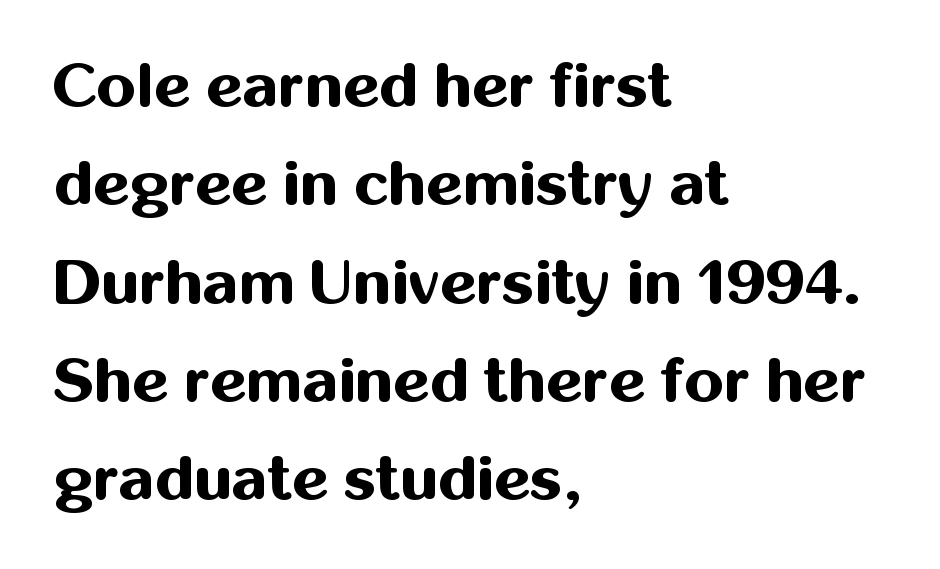
{"serif": "no", "italic": "no", "bold": "yes", "weight": "bold", "width": "normal", "stroke_contrast": "medium", "x_height": "medium", "monospaced": "no", "underline": "no", "align": "left", "line_spacing": "normal", "line_spacing_ratio": 1.56, "letter_spacing": "normal", "letter_spacing_em": 0.0, "glyph_px": 63}
